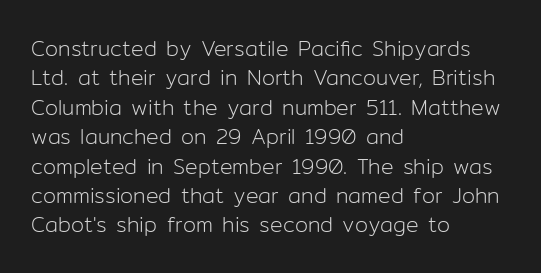
{"italic": "no", "bold": "no", "underline": "no", "align": "left", "line_spacing": "normal", "line_spacing_ratio": 1.4, "letter_spacing": "normal", "letter_spacing_em": 0.0, "glyph_px": 21}
